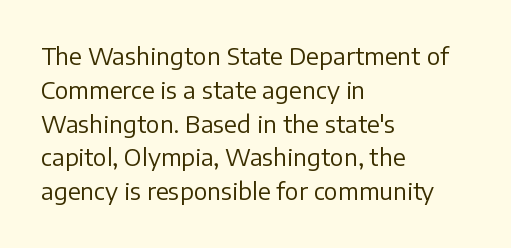
Just letters on the line, the space beneath them empty. Evenly set lines give the paragraph a standard silhouette. Heft: none added — not bold. Notice how the passage keeps a crisp vertical edge on the left only. No extra tracking has been applied to these lines. A roman cut, with each character standing at attention.
